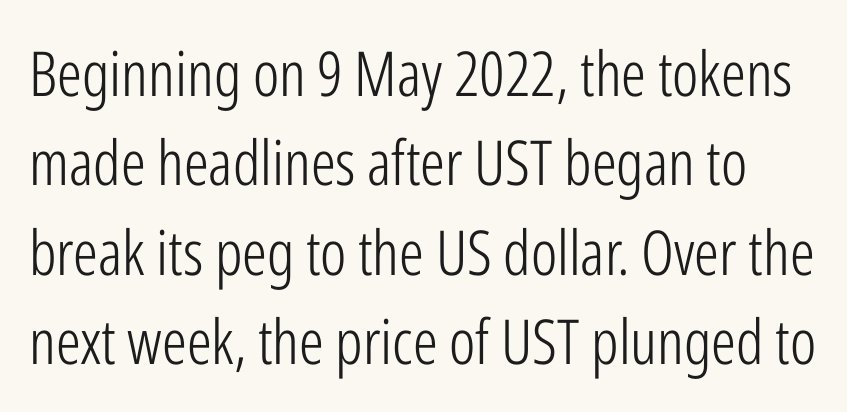
{"serif": "no", "italic": "no", "bold": "no", "weight": "light", "width": "condensed", "stroke_contrast": "low", "x_height": "medium", "monospaced": "no", "underline": "no", "line_spacing": "normal", "line_spacing_ratio": 1.44, "letter_spacing": "normal", "letter_spacing_em": 0.0, "glyph_px": 62}
